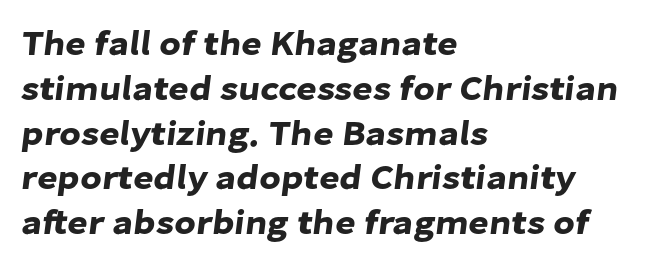
The image shows 35 px sans-serif type; set left-aligned, normal line spacing (1.28x), normal letter spacing, not underlined; low stroke contrast and a medium x-height.
